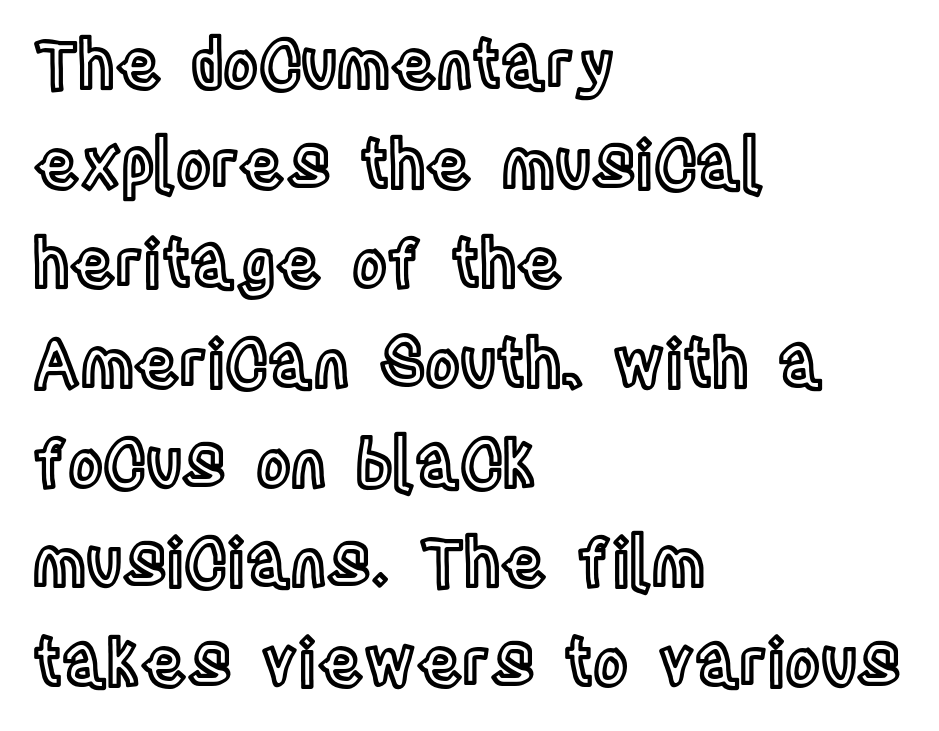
Q: Is the text italic (slanted)? A: No, it is upright.
Q: Is the text underlined? A: No.
Q: How is the paragraph aligned? A: Left-aligned.
Q: Is the spacing between letters normal or unusually wide? A: Normal.
Q: Is the spacing between lines tight, normal or loose? A: Normal.
Q: Width (condensed, normal, or wide)? A: Condensed.
Q: x-height? A: Large.
Q: Monospaced? A: No.
